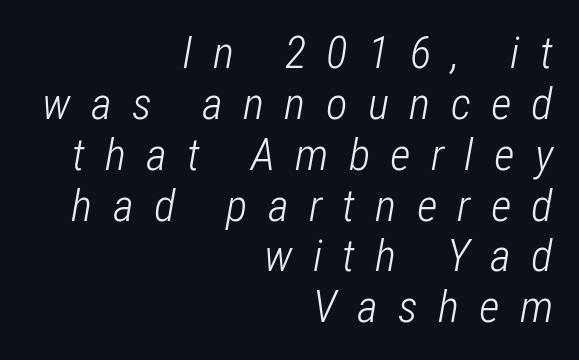
Q: Is the text bold? A: No.
Q: Is the text italic (slanted)? A: Yes, it leans right by about 12 degrees.
Q: Is the text underlined? A: No.
Q: How is the paragraph aligned? A: Right-aligned.
Q: Is the spacing between letters normal or unusually wide? A: Unusually wide.
Q: Is the spacing between lines tight, normal or loose? A: Tight.
Q: Width (condensed, normal, or wide)? A: Condensed.
Q: Stroke contrast? A: Low.
Q: x-height? A: Medium.
Q: Monospaced? A: No.
